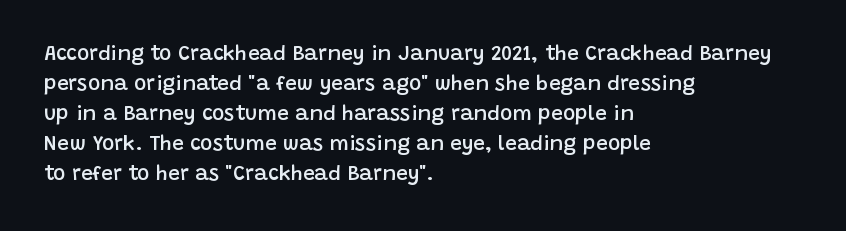
{"italic": "no", "bold": "semi", "underline": "no", "align": "left", "line_spacing": "normal", "line_spacing_ratio": 1.43, "letter_spacing": "normal", "letter_spacing_em": 0.0, "glyph_px": 21}
